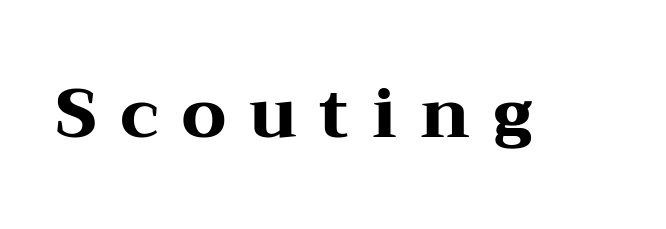
Q: Is the text bold? A: Yes.
Q: Is the text italic (slanted)? A: No, it is upright.
Q: Is the typeface a serif or a sans-serif typeface? A: Serif.
Q: Is the text underlined? A: No.
Q: Is the spacing between letters normal or unusually wide? A: Unusually wide.
Q: Width (condensed, normal, or wide)? A: Wide.
Q: Stroke contrast? A: Medium.
Q: x-height? A: Medium.
Q: Monospaced? A: No.
